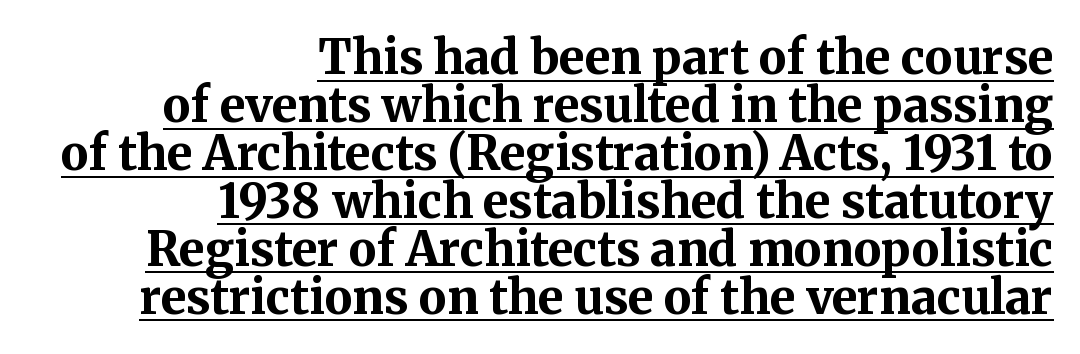
How heavy is the stroke? Heavy — this is a bold. Note the varied advance widths — an 'i' is clearly narrower than an 'm'. The letters stand straight up with perfectly vertical stems. A typesetter would call this zero additional tracking. The lines are quadded right. Notice how a bar underscores the lettering throughout.
